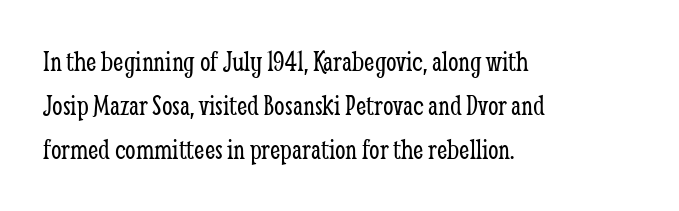
The image shows 30 px light, condensed serif type, upright; set left-aligned, normal line spacing (1.47x), normal letter spacing, not underlined; low stroke contrast and a medium x-height.
